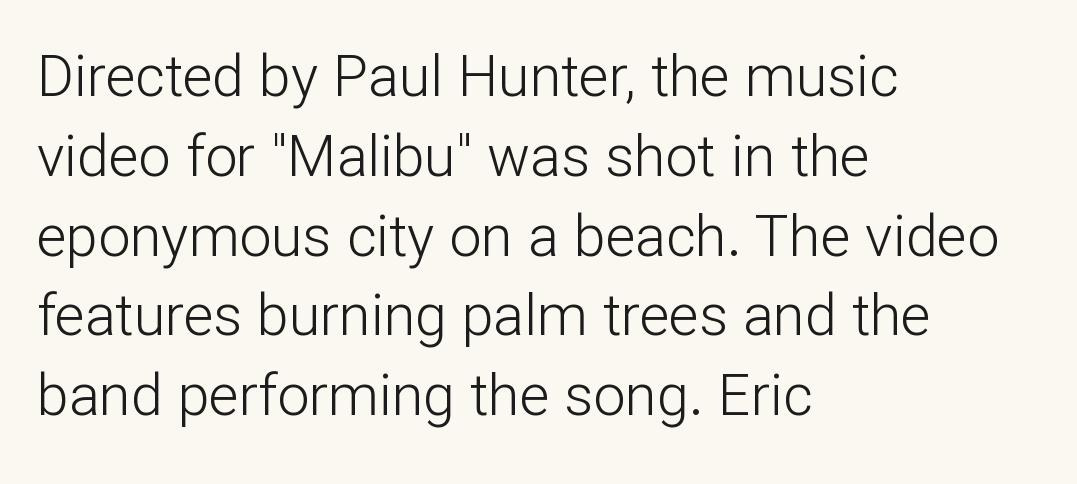
{"serif": "no", "italic": "no", "bold": "no", "weight": "light", "width": "normal", "stroke_contrast": "low", "x_height": "medium", "monospaced": "no", "underline": "no", "align": "left", "line_spacing": "normal", "line_spacing_ratio": 1.4, "letter_spacing": "normal", "letter_spacing_em": 0.0, "glyph_px": 57}
